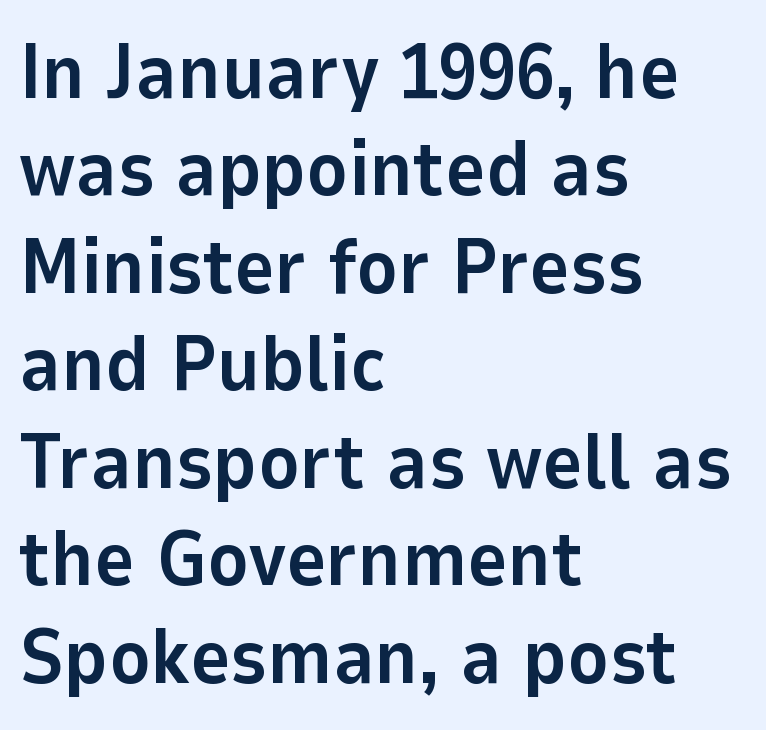
The passage shown stacks its lines at a standard gap. The face used here has the dense, thick strokes of a bold. Ascenders rise straight up at ninety degrees. One-word summary of the alignment: left. Glyph-to-glyph distance matches everyday printed text. Check the space under the baseline: it is left empty.
